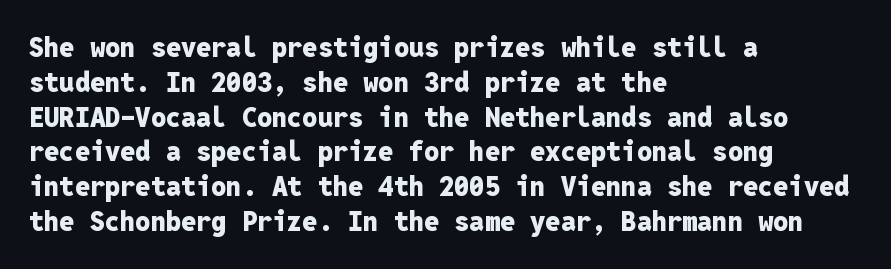
The image shows 27 px bold type, upright; set left-aligned, normal line spacing (1.29x), normal letter spacing, not underlined.
